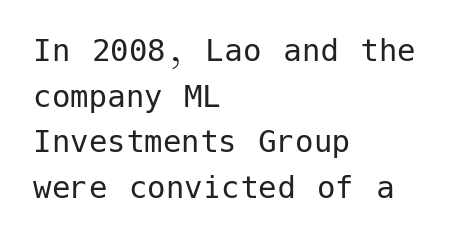
The image shows 37 px regular-weight sans-serif type, upright; set left-aligned, line spacing 1.23x, normal letter spacing, not underlined; low stroke contrast and a medium x-height.
